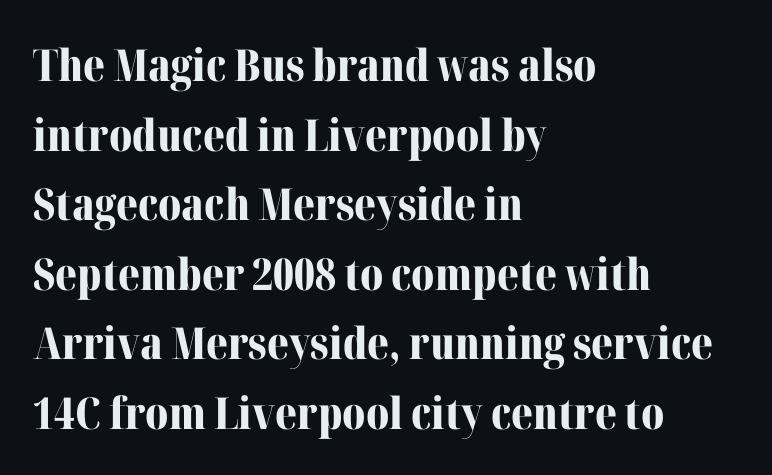
Q: Is the text bold? A: Yes.
Q: Is the text italic (slanted)? A: No, it is upright.
Q: Is the typeface a serif or a sans-serif typeface? A: Serif.
Q: Is the text underlined? A: No.
Q: How is the paragraph aligned? A: Left-aligned.
Q: Is the spacing between letters normal or unusually wide? A: Normal.
Q: Is the spacing between lines tight, normal or loose? A: Normal.
Q: Width (condensed, normal, or wide)? A: Normal.
Q: Stroke contrast? A: Medium.
Q: x-height? A: Medium.
Q: Monospaced? A: No.
